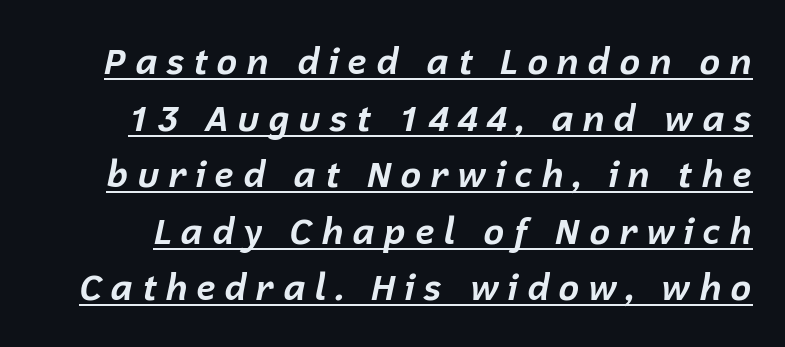
Compared with an ordinary text face, these strokes are far heavier — a full bold. Regarding leading, the lines here are spaced in the standard way. The font's italic variant was chosen for this text. Underline: present.
